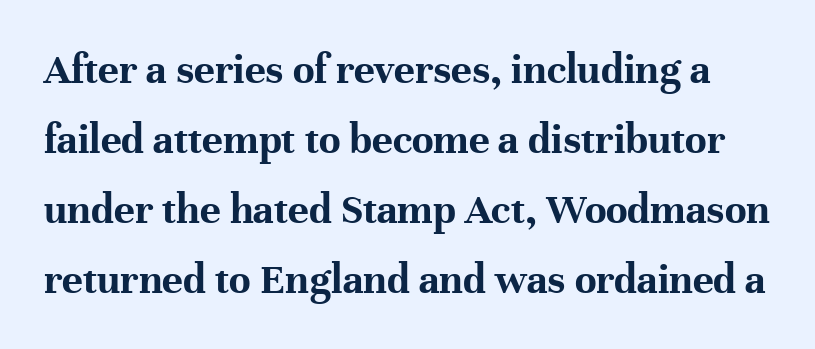
Notice how thick the strokes are: this is what a full bold looks like. The type is set solid horizontally, with unmodified tracking. Descenders are the only things crossing below the line. Note the varied advance widths — an 'i' is clearly narrower than an 'm'. Horizontal bands of white between lines are of average thickness. The typography opts for an upright posture over an oblique one.
